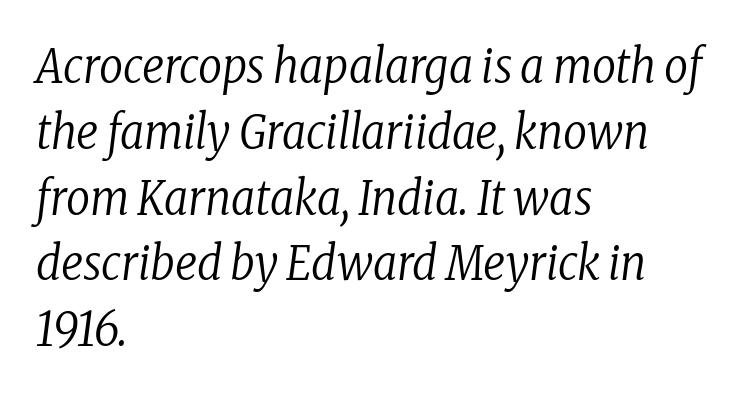
The glyphs in this specimen are seriffed. Caption: standard tracking, unaltered. If you drew a ruler down the left edge, every line would touch it. Compared with typical paragraphs, the rows here are spaced about the same. No heavy texture on the line: the type isn't bold.
